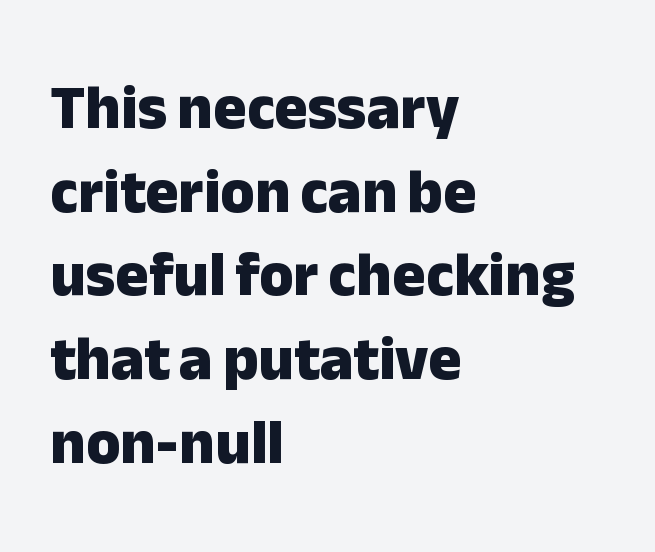
The rendering uses a moderate line-height, typical for paragraphs. In terms of weight, the rendering is a true, heavy bold. Varying glyph widths throughout — classic text-font behaviour. The baseline area is clear. It's the straight-up-and-down kind of type. The face used here is rendered with its standard letterfit.
